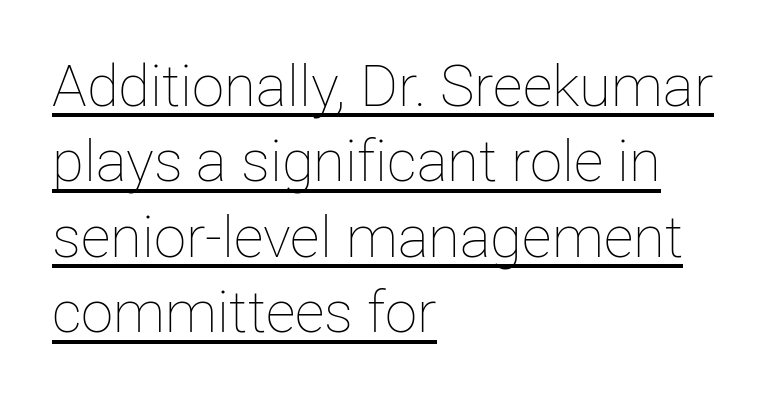
Q: Is the text bold? A: No.
Q: Is the text italic (slanted)? A: No, it is upright.
Q: Is the text underlined? A: Yes.
Q: How is the paragraph aligned? A: Left-aligned.
Q: Is the spacing between letters normal or unusually wide? A: Normal.
Q: Is the spacing between lines tight, normal or loose? A: Normal.
Q: Width (condensed, normal, or wide)? A: Normal.
Q: Stroke contrast? A: Low.
Q: x-height? A: Medium.
Q: Monospaced? A: No.
